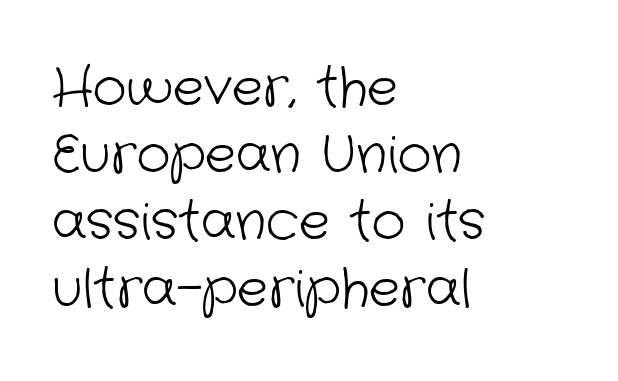
The image shows 52 px light sans-serif type; set left-aligned, normal line spacing (1.29x), normal letter spacing, not underlined; low stroke contrast and a medium x-height.
